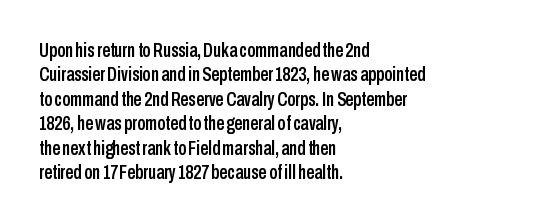
Q: Is the text italic (slanted)? A: No, it is upright.
Q: Is the text underlined? A: No.
Q: How is the paragraph aligned? A: Left-aligned.
Q: Is the spacing between letters normal or unusually wide? A: Normal.
